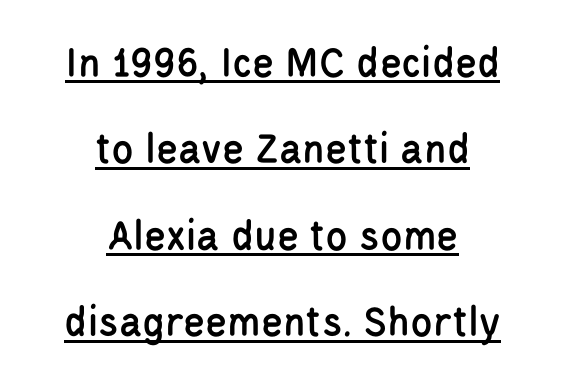
Q: Is the text italic (slanted)? A: No, it is upright.
Q: Is the typeface a serif or a sans-serif typeface? A: Sans-serif.
Q: Is the text underlined? A: Yes.
Q: How is the paragraph aligned? A: Centered.
Q: Is the spacing between letters normal or unusually wide? A: Normal.
Q: Is the spacing between lines tight, normal or loose? A: Loose.
Q: Width (condensed, normal, or wide)? A: Condensed.
Q: Stroke contrast? A: Low.
Q: x-height? A: Large.
Q: Monospaced? A: No.
